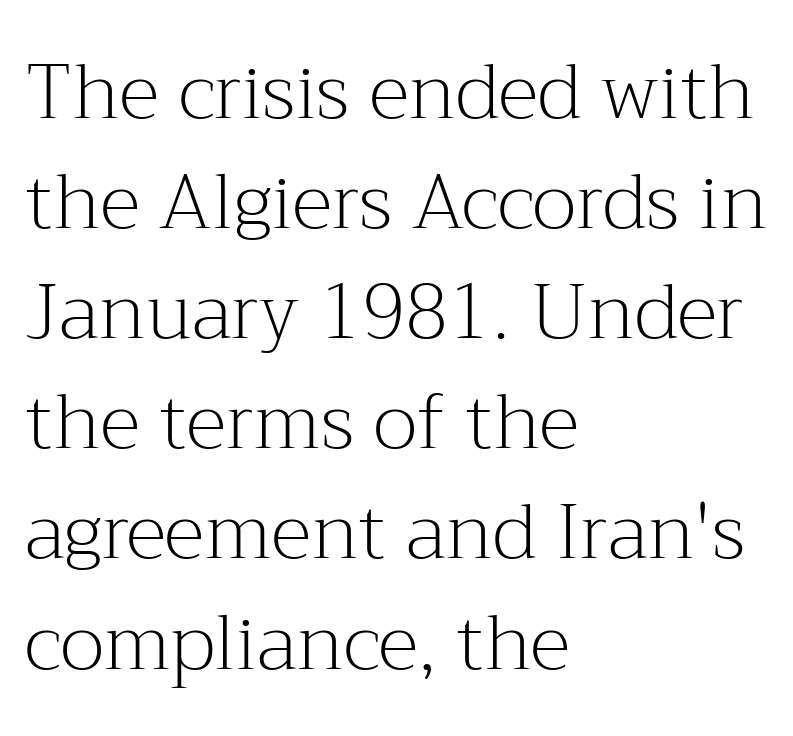
The image shows 77 px light serif type, upright; set left-aligned, normal line spacing (1.43x), normal letter spacing, not underlined; medium stroke contrast and a medium x-height.
